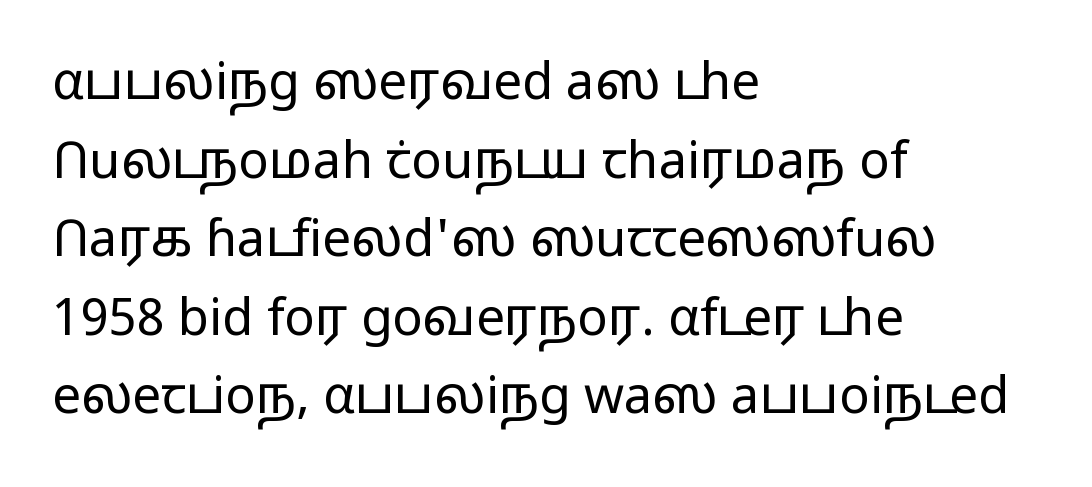
The image shows 51 px light, wide sans-serif type, upright; set left-aligned, normal line spacing (1.54x), normal letter spacing, not underlined; low stroke contrast and a medium x-height.
